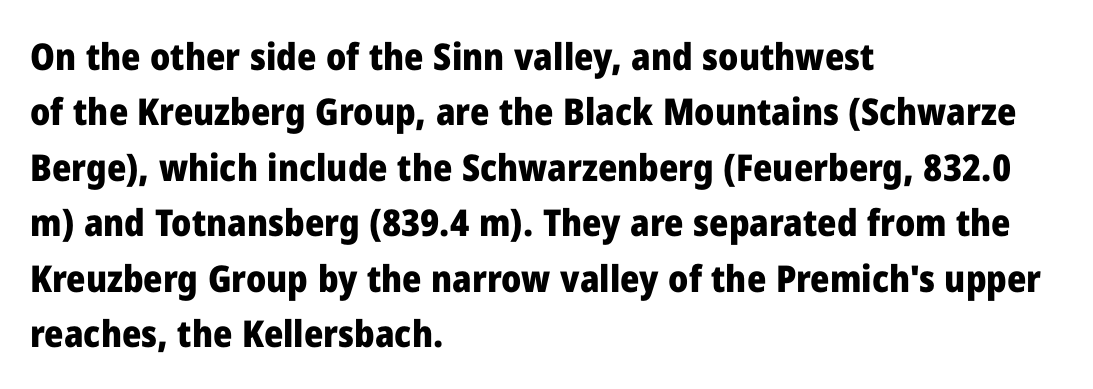
Q: Is the text bold? A: Yes.
Q: Is the text italic (slanted)? A: No, it is upright.
Q: Is the typeface a serif or a sans-serif typeface? A: Sans-serif.
Q: Is the text underlined? A: No.
Q: How is the paragraph aligned? A: Left-aligned.
Q: Is the spacing between letters normal or unusually wide? A: Normal.
Q: Is the spacing between lines tight, normal or loose? A: Normal.
Q: Width (condensed, normal, or wide)? A: Normal.
Q: Stroke contrast? A: Low.
Q: x-height? A: Medium.
Q: Monospaced? A: No.
